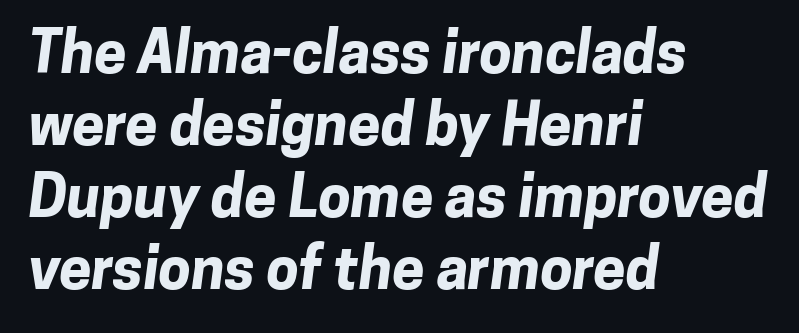
Q: Is the text bold? A: Yes.
Q: Is the typeface a serif or a sans-serif typeface? A: Sans-serif.
Q: Is the text underlined? A: No.
Q: How is the paragraph aligned? A: Left-aligned.
Q: Is the spacing between letters normal or unusually wide? A: Normal.
Q: Width (condensed, normal, or wide)? A: Normal.
Q: Stroke contrast? A: Low.
Q: x-height? A: Medium.
Q: Monospaced? A: No.
